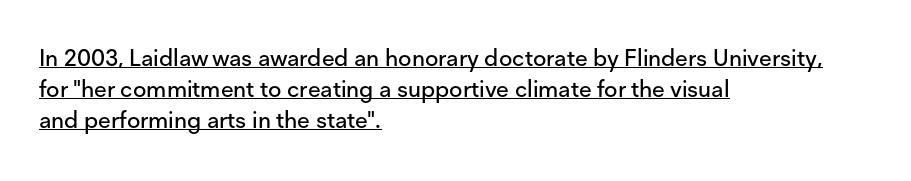
Q: Is the text italic (slanted)? A: No, it is upright.
Q: Is the text underlined? A: Yes.
Q: How is the paragraph aligned? A: Left-aligned.
Q: Is the spacing between letters normal or unusually wide? A: Normal.
Q: Is the spacing between lines tight, normal or loose? A: Normal.
